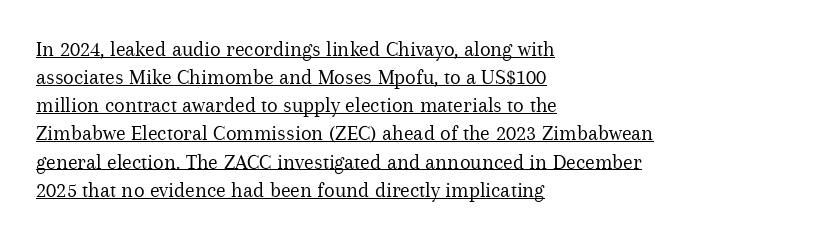
Weight class: somewhere from thin through regular. Horizontal bands of white between lines are of average thickness. Nope, not italic — everything's standing straight. Glance below the letters and you will spot a drawn line. Observe the ordinary spacing: letters are neighbours, not strangers. Is the block centered? No — it sits flush against the left margin.
